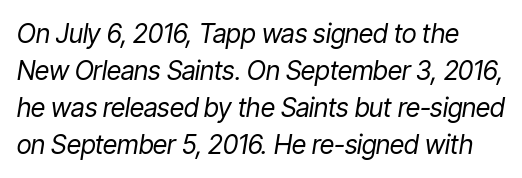
Quick note: underline off. Quick note: interline space is typical. Emphasis-style slanted type is in use. Short note: letters normally spaced.
